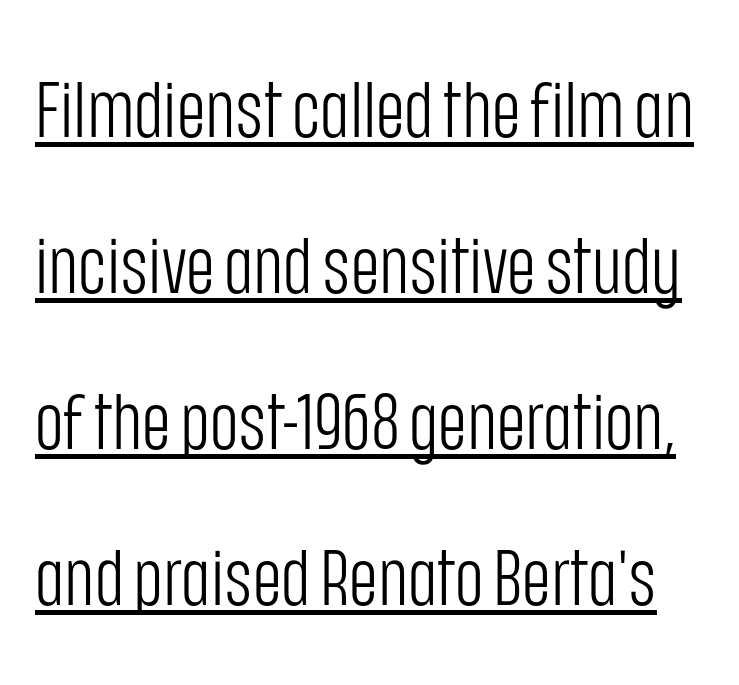
Q: Is the text bold? A: No.
Q: Is the text italic (slanted)? A: No, it is upright.
Q: Is the typeface a serif or a sans-serif typeface? A: Sans-serif.
Q: Is the text underlined? A: Yes.
Q: Is the spacing between letters normal or unusually wide? A: Normal.
Q: Is the spacing between lines tight, normal or loose? A: Loose.
Q: Width (condensed, normal, or wide)? A: Condensed.
Q: Stroke contrast? A: Low.
Q: x-height? A: Large.
Q: Monospaced? A: No.
